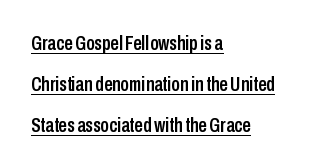
Baseline-to-baseline distance is far greater than the letter height. There is no visible air inserted between adjacent glyphs. This rendering features underlined lettering. Casual observation: everything's shoved over to the left. The font's upright variant was chosen for this text.
